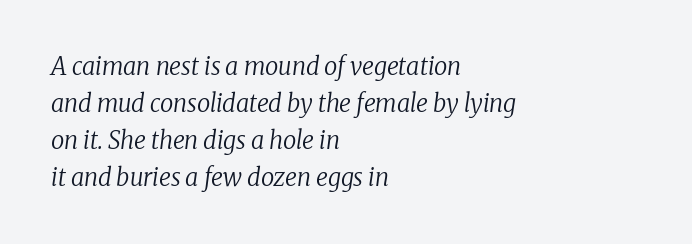
If you measured baseline to baseline, you'd find a middling distance. This rendering uses left alignment, leaving the right contour irregular. The font sits on the lighter half of the weight spectrum, regular included. Rendered with sloped, italic letterforms. Just letters on the line, the space beneath them empty. The gaps between neighbouring characters are ordinary and unremarkable.
